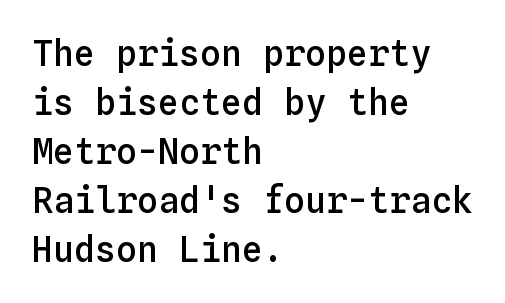
Evenly set lines give the paragraph a standard silhouette. The strip under each line holds only bare page. Casual observation: everything's shoved over to the left. These lines are rendered in a fixed-pitch font. Quick note: not italic, upright. Honestly, the letter spacing is just normal — you wouldn't notice it.
